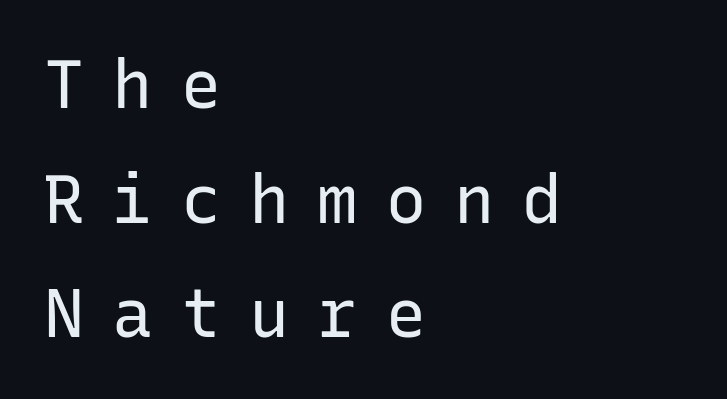
{"serif": "no", "italic": "no", "bold": "no", "weight": "regular", "width": "normal", "stroke_contrast": "low", "x_height": "medium", "monospaced": "yes", "underline": "no", "align": "left", "line_spacing_ratio": 1.71, "letter_spacing": "wide", "letter_spacing_em": 0.42, "glyph_px": 67}
